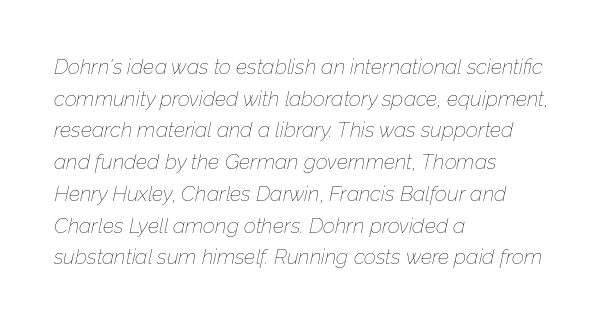
Q: Is the text bold? A: No.
Q: Is the text italic (slanted)? A: Yes, it leans right by about 12 degrees.
Q: Is the text underlined? A: No.
Q: How is the paragraph aligned? A: Left-aligned.
Q: Is the spacing between letters normal or unusually wide? A: Normal.
Q: Is the spacing between lines tight, normal or loose? A: Normal.
